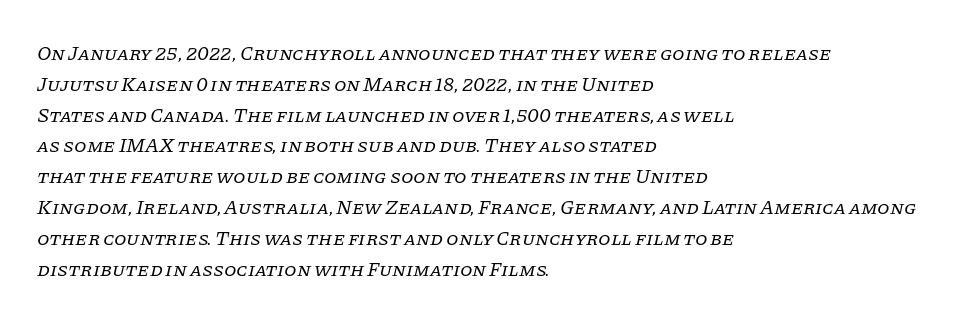
The block of text has a typical density, with ordinary space between rows. The letterforms sit at book weight or below. Glyph-to-glyph distance matches everyday printed text. There's an unmistakable incline to the writing here.
